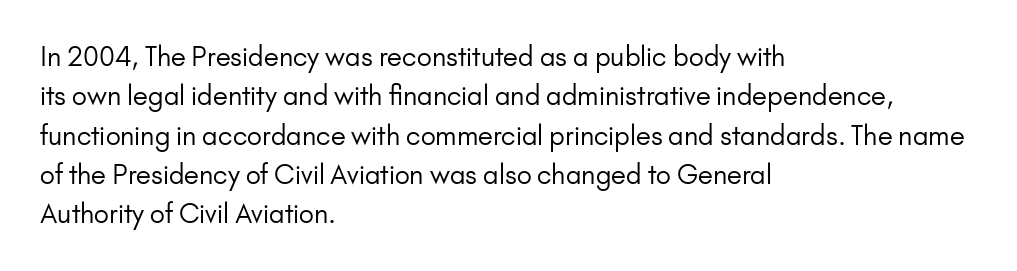
The image shows 26 px text type, upright; set left-aligned, normal line spacing (1.51x), normal letter spacing, not underlined.
